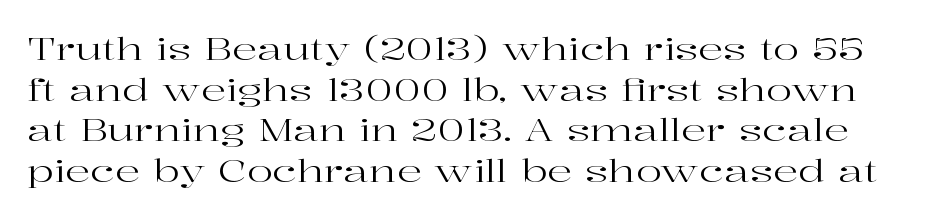
The space between consecutive lines is moderate. The tracking reads as untouched default to a designer's eye. This is not heavy type; no bold has been used. A typesetter would call this proportional, since set widths differ per character. Plain, unruled lines of type. Posture: vertical.
